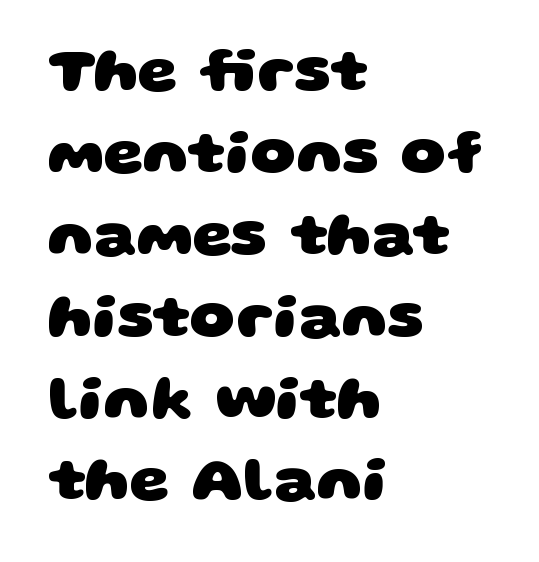
The rendering uses a moderate line-height, typical for paragraphs. Emphasis by weight is at full strength: bold. The compositor pushed each line to the left boundary. Short note: letters normally spaced. Font category for this specimen: sans-serif.
